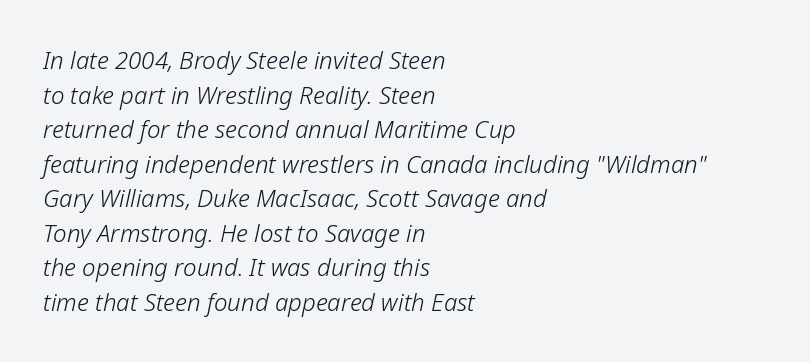
Q: Is the text bold? A: No.
Q: Is the text italic (slanted)? A: Yes, it leans right by about 12 degrees.
Q: Is the text underlined? A: No.
Q: How is the paragraph aligned? A: Left-aligned.
Q: Is the spacing between letters normal or unusually wide? A: Normal.
Q: Is the spacing between lines tight, normal or loose? A: Normal.
